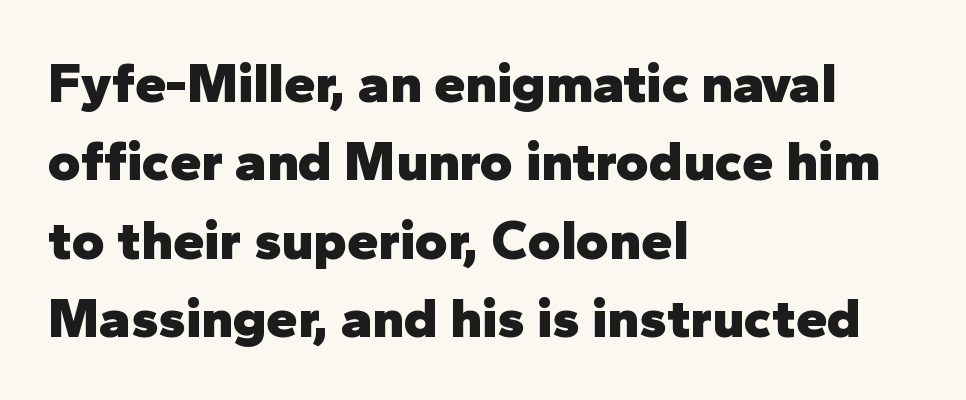
The image shows 56 px heavy sans-serif type, upright; set left-aligned, normal line spacing (1.4x), normal letter spacing, not underlined; low stroke contrast and a medium x-height.
